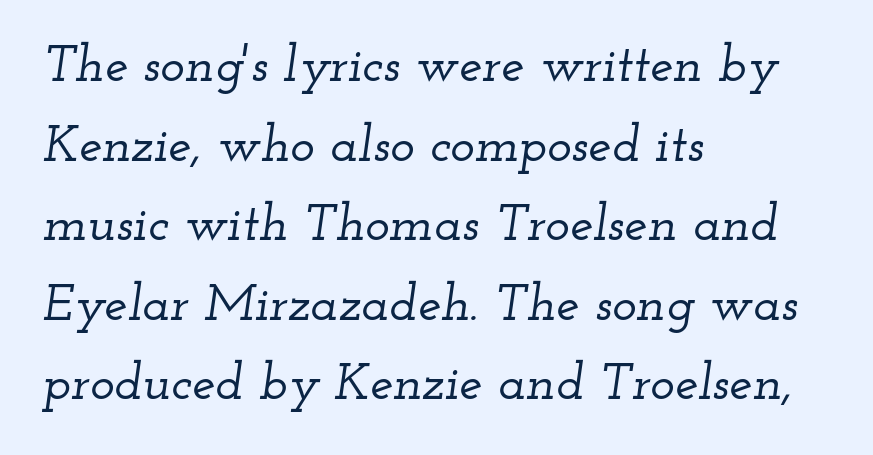
The image shows 52 px wide serif type, italic (leaning right); set left-aligned, normal line spacing (1.53x), normal letter spacing, not underlined; low stroke contrast and a small x-height.
